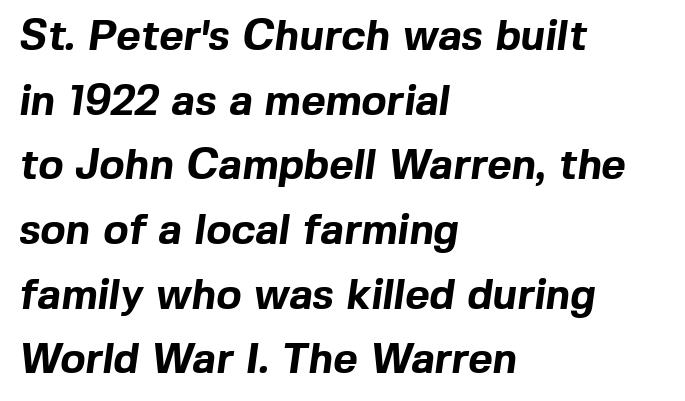
Q: Is the text bold? A: Yes.
Q: Is the typeface a serif or a sans-serif typeface? A: Sans-serif.
Q: Is the text underlined? A: No.
Q: How is the paragraph aligned? A: Left-aligned.
Q: Is the spacing between letters normal or unusually wide? A: Normal.
Q: Is the spacing between lines tight, normal or loose? A: Normal.
Q: Width (condensed, normal, or wide)? A: Normal.
Q: x-height? A: Medium.
Q: Monospaced? A: No.
